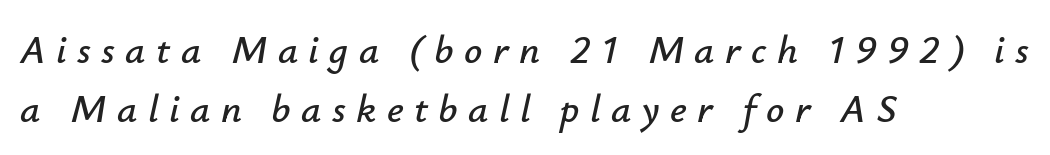
{"italic": "yes", "lean": "right", "slant_degrees": 12, "width": "normal", "stroke_contrast": "low", "x_height": "small", "monospaced": "no", "underline": "no", "align": "left", "line_spacing": "normal", "line_spacing_ratio": 1.48, "letter_spacing": "wide", "letter_spacing_em": 0.26, "glyph_px": 40}
